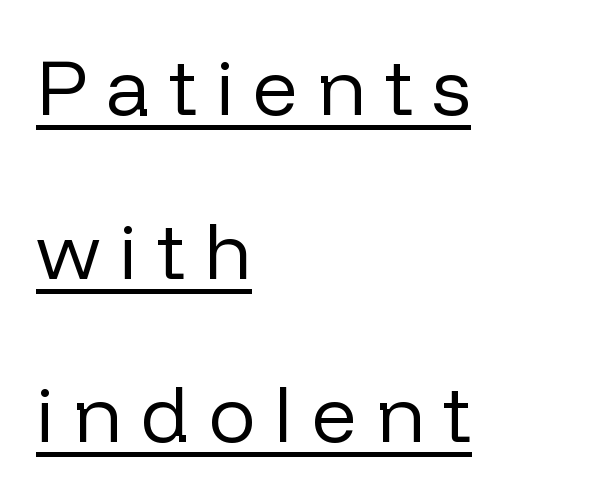
{"serif": "no", "italic": "no", "bold": "no", "weight": "regular", "width": "normal", "stroke_contrast": "low", "x_height": "medium", "monospaced": "no", "underline": "yes", "align": "left", "line_spacing": "loose", "line_spacing_ratio": 2.07, "letter_spacing": "wide", "letter_spacing_em": 0.24, "glyph_px": 79}
